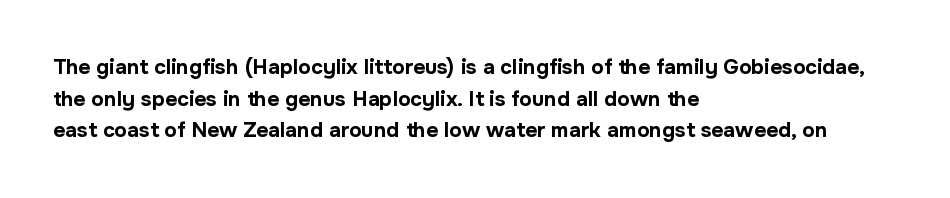
Q: Is the text bold? A: Yes.
Q: Is the text italic (slanted)? A: No, it is upright.
Q: Is the text underlined? A: No.
Q: How is the paragraph aligned? A: Left-aligned.
Q: Is the spacing between letters normal or unusually wide? A: Normal.
Q: Is the spacing between lines tight, normal or loose? A: Normal.
